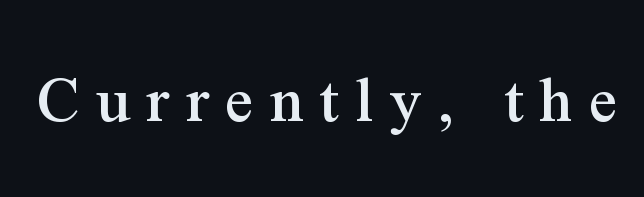
{"serif": "yes", "italic": "no", "width": "normal", "stroke_contrast": "medium", "x_height": "medium", "monospaced": "no", "underline": "no", "letter_spacing": "wide", "letter_spacing_em": 0.23, "glyph_px": 70}
